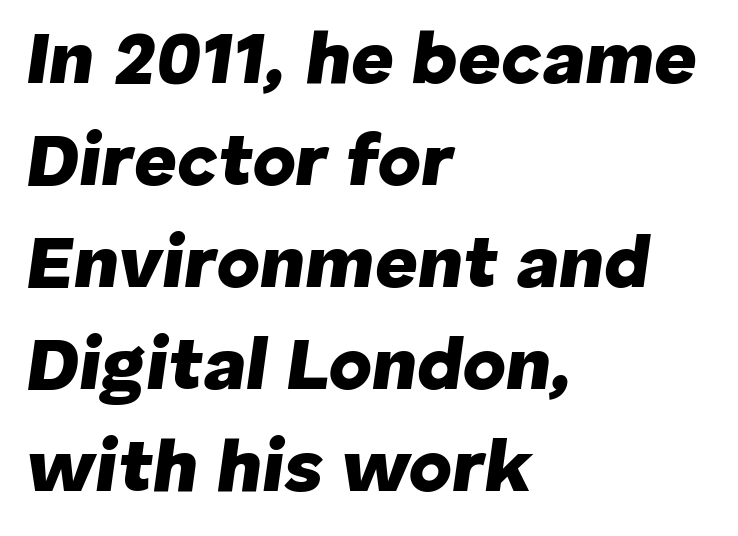
The block of text has a typical density, with ordinary space between rows. Weight check: bold — yes, fully. It's the slanting kind of type. Type without underlining. The lines are quadded left. Note the varied advance widths — an 'i' is clearly narrower than an 'm'.
